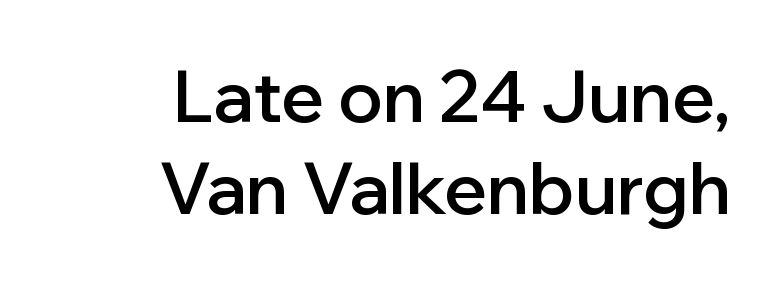
Horizontal alignment here is rightward, an uncommon choice for prose. The font's upright variant was chosen for this text. Firm but not heavy-handed strokes: this text is semibold. The gaps between neighbouring characters are ordinary and unremarkable.
